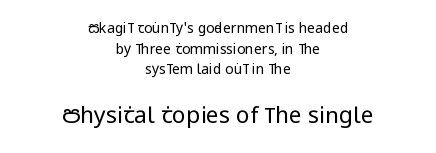
{"italic": "no", "bold": "no", "underline": "no", "align": "center", "line_spacing": "normal", "line_spacing_ratio": 1.48, "letter_spacing": "normal", "letter_spacing_em": 0.0, "larger_block": "second", "size_ratio": 1.64, "glyph_px": 23}
